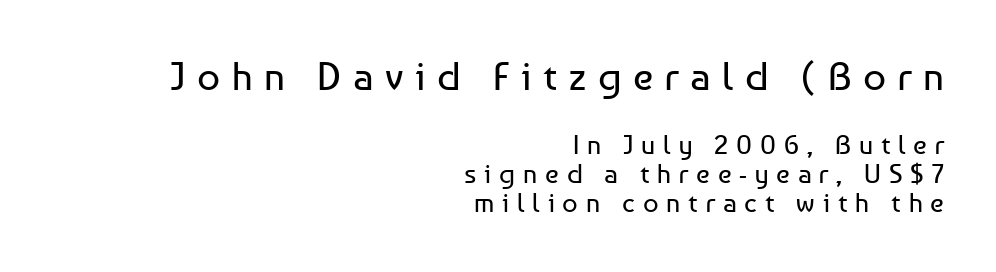
{"serif": "no", "italic": "no", "bold": "no", "weight": "regular", "width": "normal", "stroke_contrast": "low", "x_height": "medium", "monospaced": "no", "underline": "no", "align": "right", "line_spacing": "tight", "line_spacing_ratio": 1.09, "letter_spacing": "wide", "letter_spacing_em": 0.29, "larger_block": "first", "size_ratio": 1.48, "glyph_px": 40}
